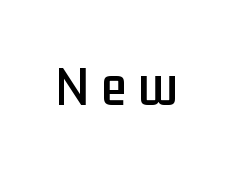
{"serif": "no", "italic": "no", "width": "condensed", "stroke_contrast": "low", "x_height": "medium", "monospaced": "no", "underline": "no", "letter_spacing": "wide", "letter_spacing_em": 0.21, "glyph_px": 58}
